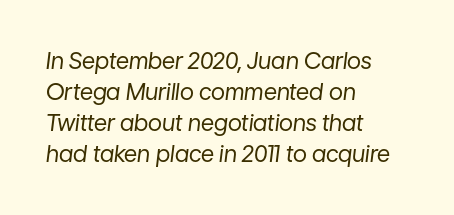
A clean baseline with only descenders dipping below it. Does extra space separate the letters? No, they use regular spacing. The characters are drawn with everyday or finer stroke widths. Tall strokes in this sample are angled rather than plumb. Line beginnings align vertically; line endings do not. Each new line begins a customary step beneath the previous one.
